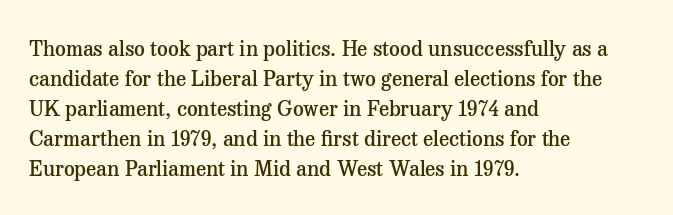
The image shows 21 px text type, upright; set left-aligned, normal line spacing (1.43x), normal letter spacing, not underlined.
